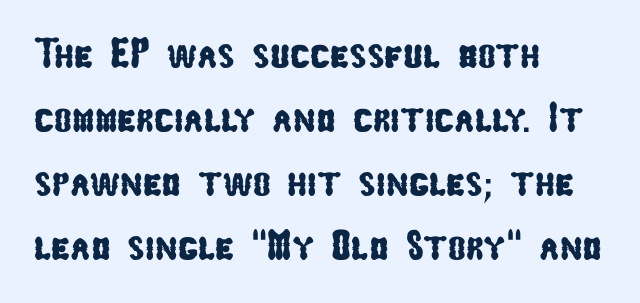
Letter spacing: default. Each letter keeps its own natural width here, so spacing adapts to shape. The typeface chosen for these lines omits serifs. The space between consecutive lines is moderate.
